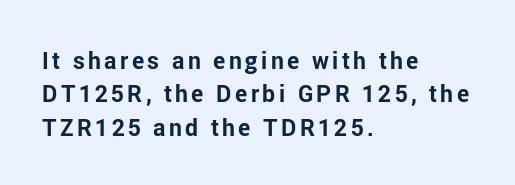
Q: Is the text bold? A: Yes.
Q: Is the text italic (slanted)? A: No, it is upright.
Q: Is the text underlined? A: No.
Q: How is the paragraph aligned? A: Left-aligned.
Q: Is the spacing between lines tight, normal or loose? A: Normal.
